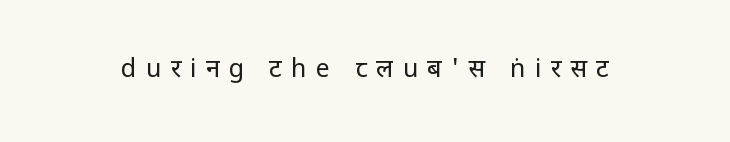
{"italic": "no", "bold": "no", "underline": "no", "letter_spacing": "wide", "letter_spacing_em": 0.37, "glyph_px": 25}
